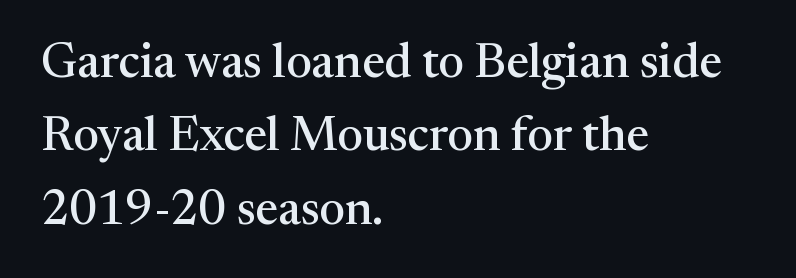
Q: Is the text italic (slanted)? A: No, it is upright.
Q: Is the typeface a serif or a sans-serif typeface? A: Serif.
Q: Is the text underlined? A: No.
Q: How is the paragraph aligned? A: Left-aligned.
Q: Is the spacing between letters normal or unusually wide? A: Normal.
Q: Is the spacing between lines tight, normal or loose? A: Normal.
Q: Width (condensed, normal, or wide)? A: Normal.
Q: Stroke contrast? A: Medium.
Q: x-height? A: Medium.
Q: Monospaced? A: No.
